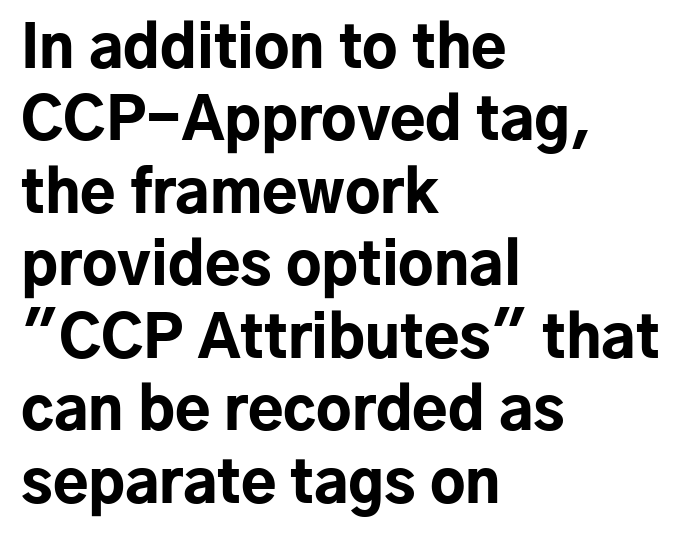
{"serif": "no", "italic": "no", "bold": "yes", "weight": "bold", "width": "normal", "stroke_contrast": "low", "x_height": "medium", "monospaced": "no", "underline": "no", "align": "left", "line_spacing": "normal", "line_spacing_ratio": 1.25, "letter_spacing": "normal", "letter_spacing_em": 0.0, "glyph_px": 58}
